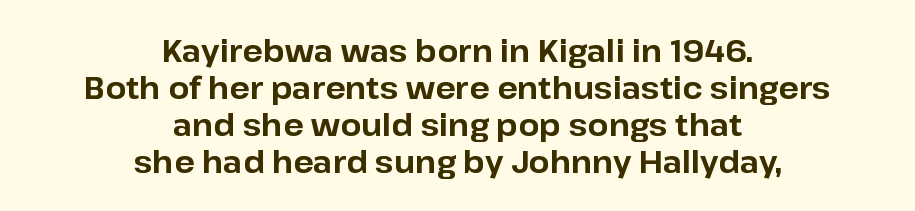
The image shows 30 px bold sans-serif type, upright; set centered, line spacing 1.23x, normal letter spacing, not underlined; low stroke contrast and a medium x-height.
